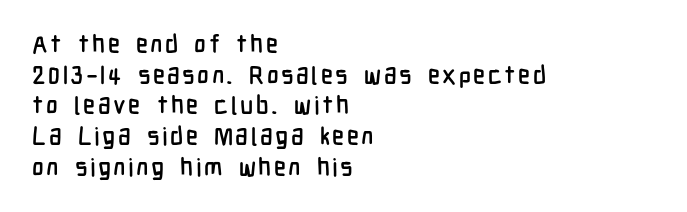
{"italic": "no", "underline": "no", "align": "left", "line_spacing_ratio": 1.23, "glyph_px": 25}
